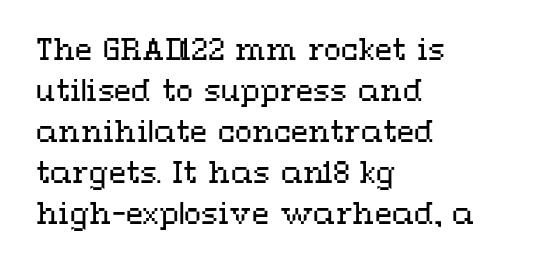
Q: Is the text bold? A: No.
Q: Is the text italic (slanted)? A: No, it is upright.
Q: Is the text underlined? A: No.
Q: How is the paragraph aligned? A: Left-aligned.
Q: Is the spacing between letters normal or unusually wide? A: Normal.
Q: Is the spacing between lines tight, normal or loose? A: Normal.
Q: Width (condensed, normal, or wide)? A: Wide.
Q: Stroke contrast? A: Medium.
Q: x-height? A: Medium.
Q: Monospaced? A: No.
